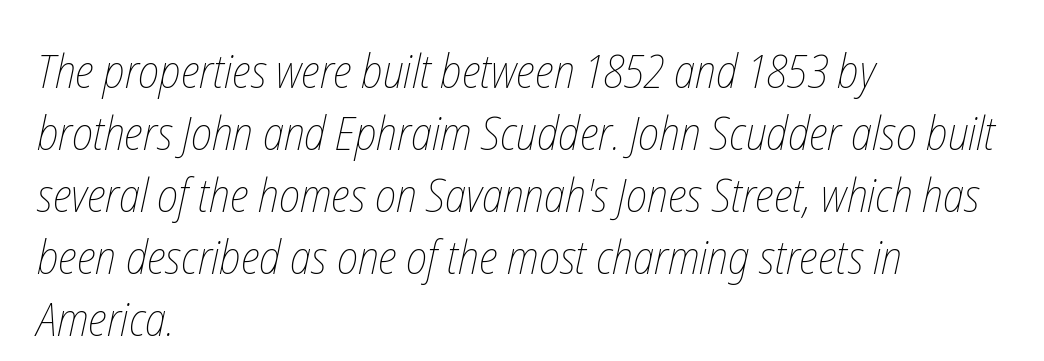
Short and long lines alike share a common starting point at left. Descenders hang freely into open space. Nothing unusual about the tracking: characters are spaced as the font intends. Weight class: somewhere from thin through regular.
